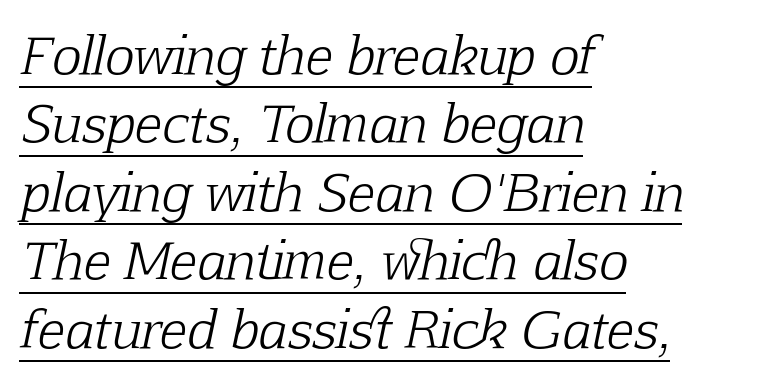
The line-height multiplier appears to be the usual default. Note the varied advance widths — an 'i' is clearly narrower than an 'm'. Slanted lettering throughout. This sample uses plain, unmodified letter spacing. The rendering anchors every line to the left-hand side.
